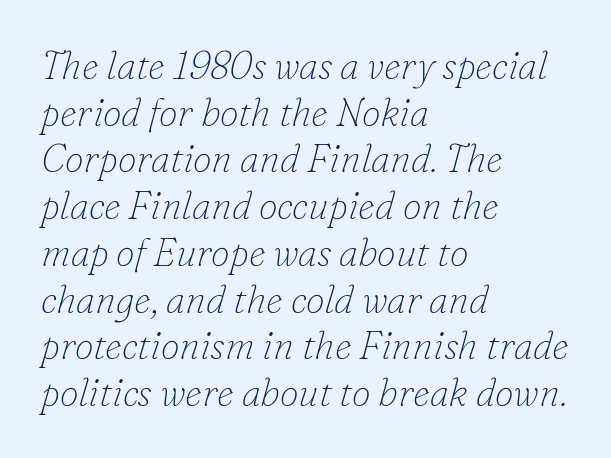
{"serif": "yes", "italic": "yes", "lean": "right", "slant_degrees": 16, "bold": "no", "weight": "thin", "width": "normal", "stroke_contrast": "low", "x_height": "small", "monospaced": "no", "underline": "no", "align": "left", "line_spacing_ratio": 1.23, "letter_spacing": "normal", "letter_spacing_em": 0.0, "glyph_px": 38}
